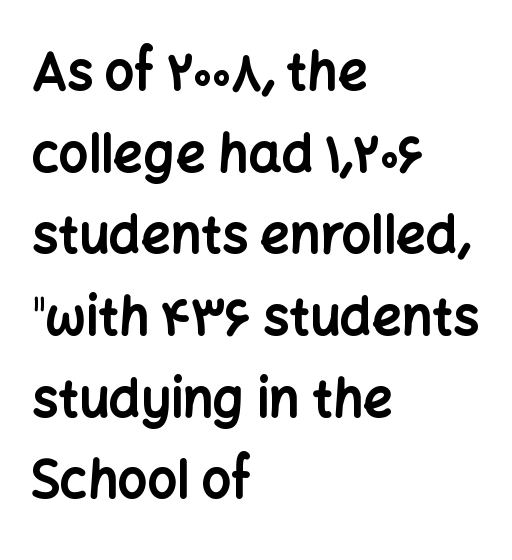
{"serif": "no", "italic": "no", "bold": "yes", "weight": "bold", "width": "normal", "stroke_contrast": "low", "x_height": "medium", "monospaced": "no", "underline": "no", "align": "left", "line_spacing": "normal", "line_spacing_ratio": 1.57, "letter_spacing": "normal", "letter_spacing_em": 0.0, "glyph_px": 52}
